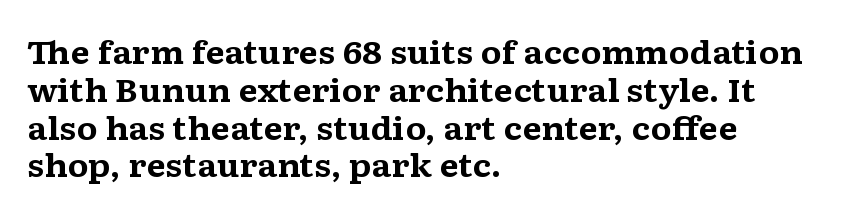
Q: Is the text bold? A: Yes.
Q: Is the text italic (slanted)? A: No, it is upright.
Q: Is the typeface a serif or a sans-serif typeface? A: Serif.
Q: Is the text underlined? A: No.
Q: How is the paragraph aligned? A: Left-aligned.
Q: Is the spacing between letters normal or unusually wide? A: Normal.
Q: Width (condensed, normal, or wide)? A: Wide.
Q: Stroke contrast? A: Medium.
Q: x-height? A: Medium.
Q: Monospaced? A: No.
